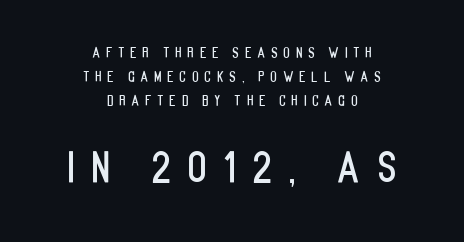
The image shows 41 px condensed sans-serif type, upright; set centered, line spacing 1.73x, unusually wide letter spacing (+0.4 em), not underlined; the second (bottom) block is 2.93x larger; low stroke contrast and a large x-height.
